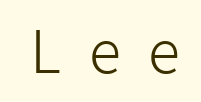
{"serif": "no", "italic": "no", "bold": "no", "weight": "light", "width": "normal", "stroke_contrast": "low", "x_height": "medium", "monospaced": "no", "underline": "no", "letter_spacing": "wide", "letter_spacing_em": 0.47, "glyph_px": 59}
